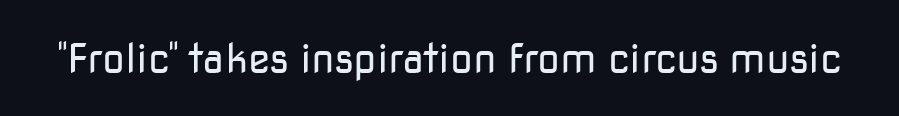
The image shows 41 px regular-weight sans-serif type, upright; set normal letter spacing, not underlined; low stroke contrast and a medium x-height.
